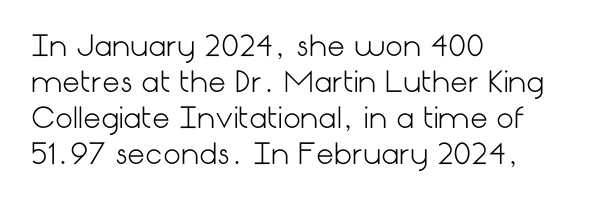
Q: Is the text bold? A: No.
Q: Is the text italic (slanted)? A: No, it is upright.
Q: Is the typeface a serif or a sans-serif typeface? A: Sans-serif.
Q: Is the text underlined? A: No.
Q: How is the paragraph aligned? A: Left-aligned.
Q: Is the spacing between letters normal or unusually wide? A: Normal.
Q: Is the spacing between lines tight, normal or loose? A: Normal.
Q: Width (condensed, normal, or wide)? A: Normal.
Q: Stroke contrast? A: Low.
Q: x-height? A: Medium.
